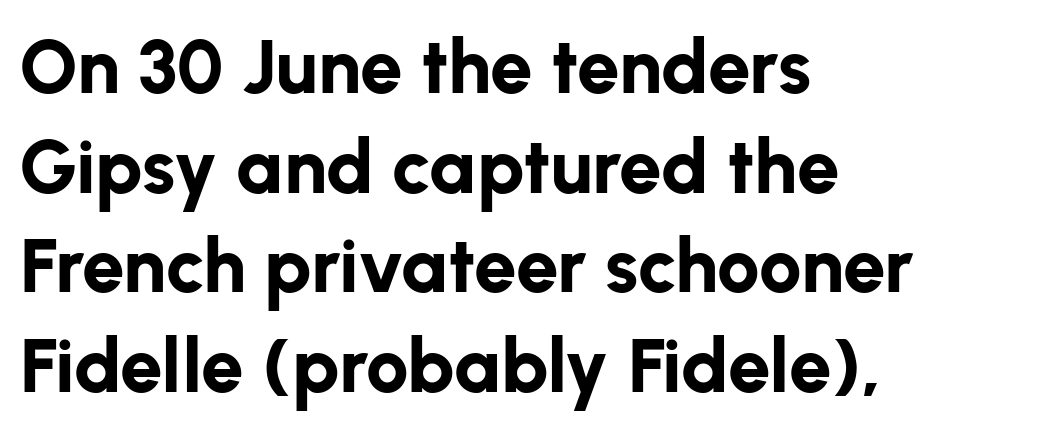
Q: Is the text bold? A: Yes.
Q: Is the text italic (slanted)? A: No, it is upright.
Q: Is the typeface a serif or a sans-serif typeface? A: Sans-serif.
Q: Is the text underlined? A: No.
Q: How is the paragraph aligned? A: Left-aligned.
Q: Is the spacing between letters normal or unusually wide? A: Normal.
Q: Is the spacing between lines tight, normal or loose? A: Normal.
Q: Width (condensed, normal, or wide)? A: Normal.
Q: Stroke contrast? A: Low.
Q: x-height? A: Medium.
Q: Monospaced? A: No.
